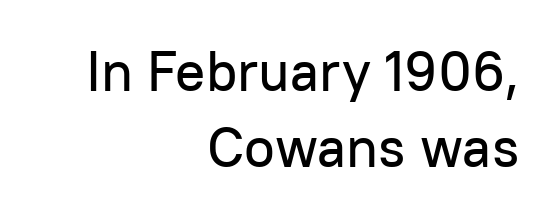
The image shows 56 px sans-serif type, upright; set right-aligned, normal line spacing (1.35x), normal letter spacing, not underlined; low stroke contrast and a medium x-height.
